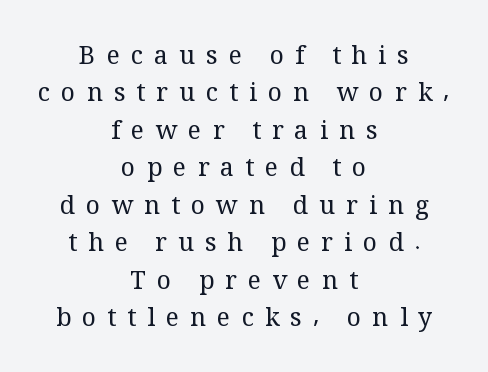
The image shows 25 px text type, upright; set centered, normal line spacing (1.5x), unusually wide letter spacing (+0.44 em), not underlined.
